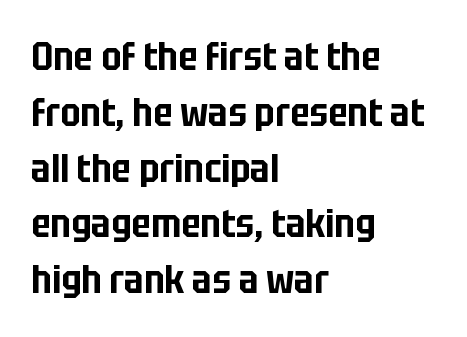
The image shows 39 px condensed sans-serif type, upright; set left-aligned, normal line spacing (1.43x), normal letter spacing, not underlined; low stroke contrast and a large x-height.
